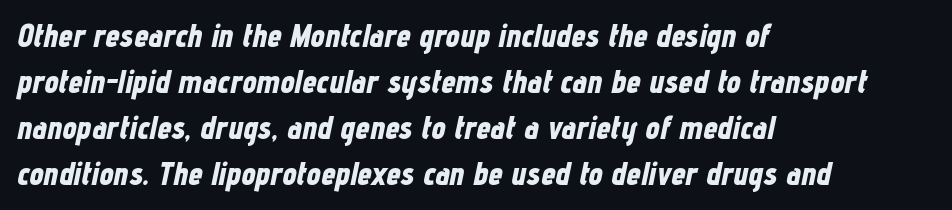
The image shows 32 px bold, condensed type, italic (leaning right); set left-aligned, normal line spacing (1.44x), normal letter spacing, not underlined; low stroke contrast and a medium x-height.
